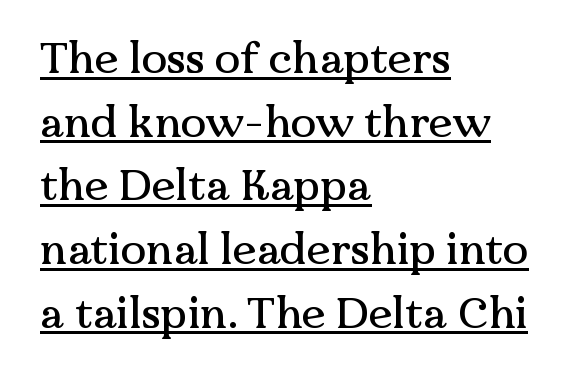
Q: Is the text italic (slanted)? A: No, it is upright.
Q: Is the typeface a serif or a sans-serif typeface? A: Serif.
Q: Is the text underlined? A: Yes.
Q: How is the paragraph aligned? A: Left-aligned.
Q: Is the spacing between letters normal or unusually wide? A: Normal.
Q: Is the spacing between lines tight, normal or loose? A: Normal.
Q: Width (condensed, normal, or wide)? A: Normal.
Q: Stroke contrast? A: Medium.
Q: x-height? A: Medium.
Q: Monospaced? A: No.
